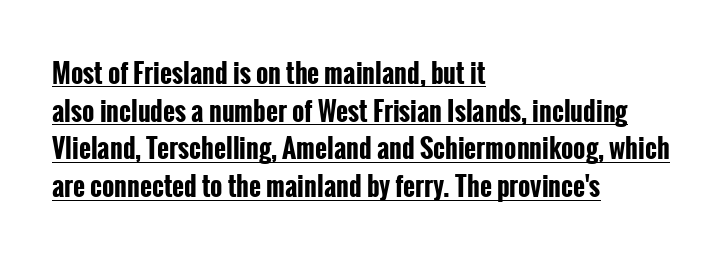
The image shows 26 px bold type, upright; set left-aligned, normal line spacing (1.45x), normal letter spacing, underlined.
